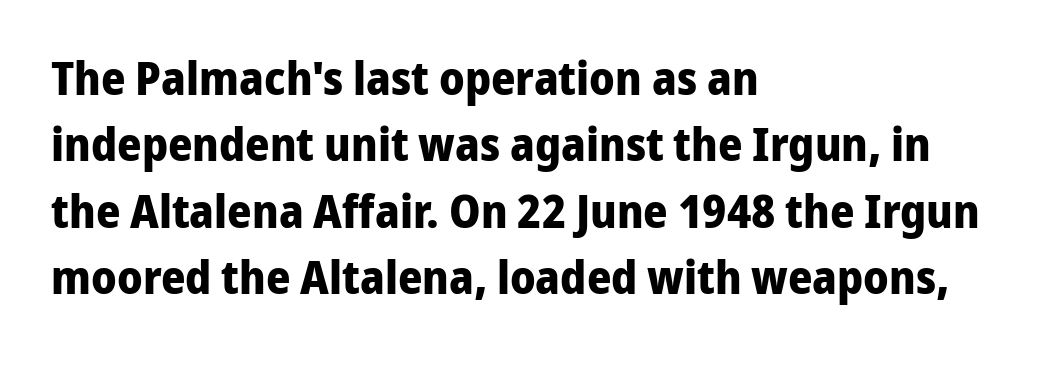
Q: Is the text bold? A: Yes.
Q: Is the text italic (slanted)? A: No, it is upright.
Q: Is the typeface a serif or a sans-serif typeface? A: Sans-serif.
Q: Is the text underlined? A: No.
Q: How is the paragraph aligned? A: Left-aligned.
Q: Is the spacing between letters normal or unusually wide? A: Normal.
Q: Is the spacing between lines tight, normal or loose? A: Normal.
Q: Width (condensed, normal, or wide)? A: Normal.
Q: Stroke contrast? A: Low.
Q: x-height? A: Medium.
Q: Monospaced? A: No.
